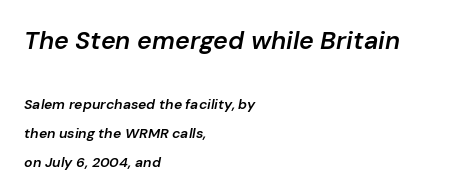
The image shows 25 px text type, italic (leaning right); set left-aligned, loose line spacing (2.05x), normal letter spacing, not underlined; the first (top) block is 1.79x larger.
